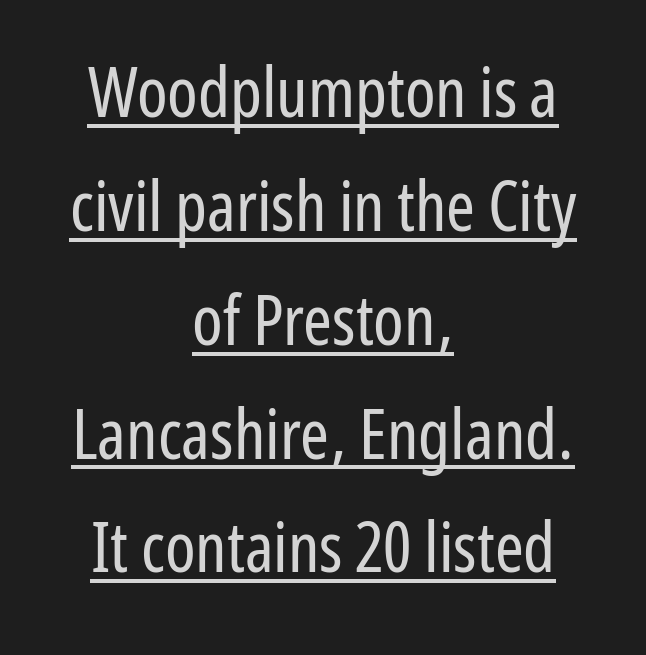
{"serif": "no", "italic": "no", "bold": "no", "weight": "regular", "width": "condensed", "stroke_contrast": "low", "x_height": "medium", "monospaced": "no", "underline": "yes", "align": "center", "line_spacing": "normal", "line_spacing_ratio": 1.65, "letter_spacing": "normal", "letter_spacing_em": 0.0, "glyph_px": 69}
